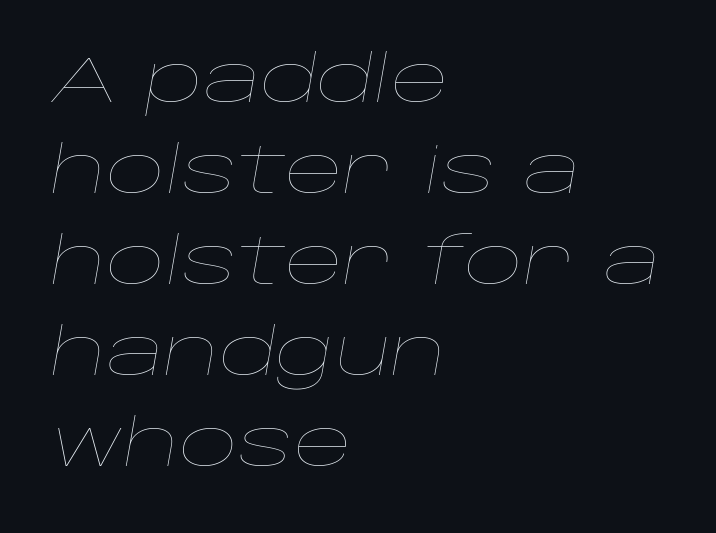
The image shows 64 px thin, wide type, italic (leaning right); set left-aligned, normal line spacing (1.42x), normal letter spacing, not underlined; low stroke contrast and a large x-height.
